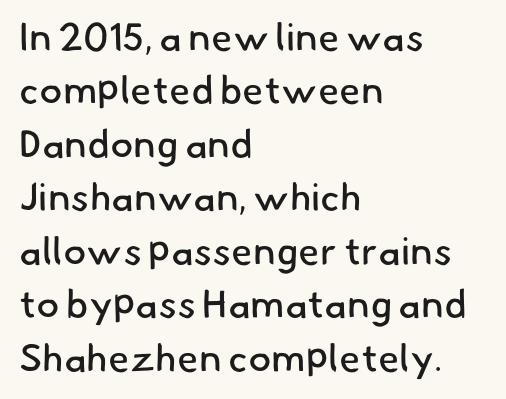
Q: Is the text bold? A: No.
Q: Is the typeface a serif or a sans-serif typeface? A: Sans-serif.
Q: Is the text underlined? A: No.
Q: How is the paragraph aligned? A: Left-aligned.
Q: Is the spacing between letters normal or unusually wide? A: Normal.
Q: Is the spacing between lines tight, normal or loose? A: Normal.
Q: Width (condensed, normal, or wide)? A: Normal.
Q: Stroke contrast? A: Low.
Q: x-height? A: Small.
Q: Monospaced? A: No.
